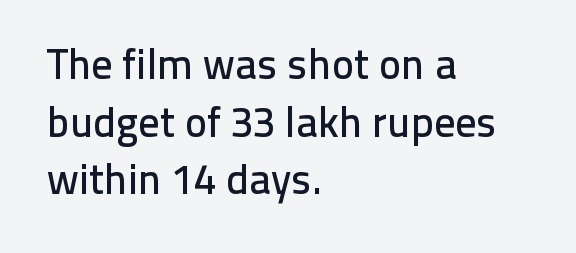
The glyphs are unaccompanied by any horizontal stroke below them. These lines were composed using upright roman letters. Here the designer chose a conventional face with non-uniform glyph widths. Stroke terminals: plain, sans-serif.
